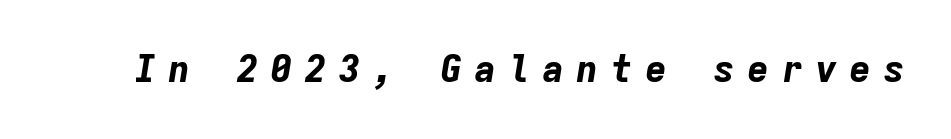
The image shows 37 px bold type, italic (leaning right), monospaced; set unusually wide letter spacing (+0.32 em), not underlined; low stroke contrast and a medium x-height.
